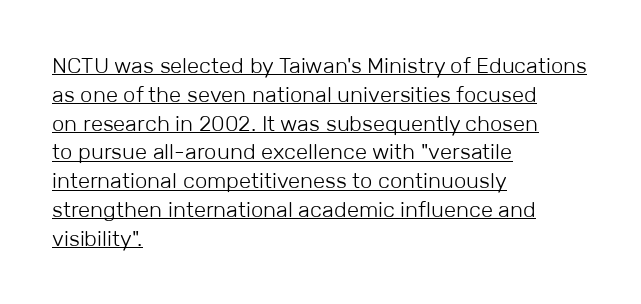
Q: Is the text bold? A: No.
Q: Is the text italic (slanted)? A: No, it is upright.
Q: Is the text underlined? A: Yes.
Q: How is the paragraph aligned? A: Left-aligned.
Q: Is the spacing between letters normal or unusually wide? A: Normal.
Q: Is the spacing between lines tight, normal or loose? A: Normal.
